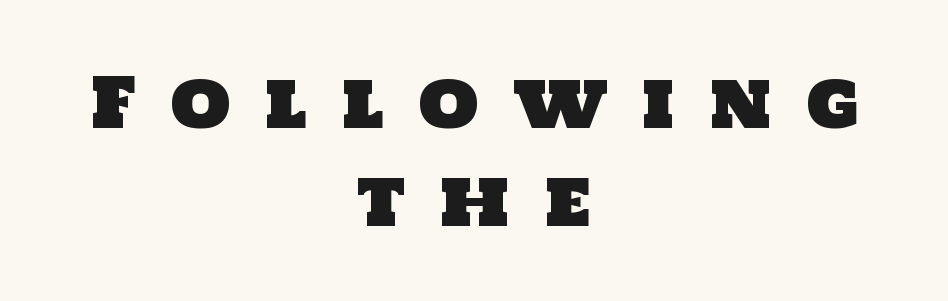
The image shows 69 px sans-serif type; set centered, normal line spacing (1.42x), unusually wide letter spacing (+0.49 em), not underlined; low stroke contrast and a large x-height.
